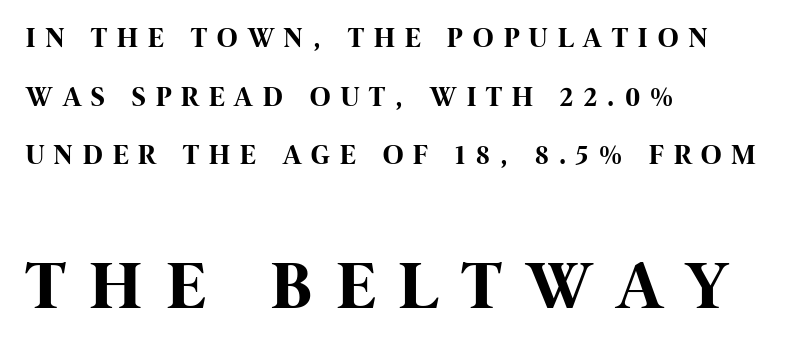
Q: Is the text bold? A: Yes.
Q: Is the text italic (slanted)? A: No, it is upright.
Q: Is the typeface a serif or a sans-serif typeface? A: Sans-serif.
Q: Is the text underlined? A: No.
Q: How is the paragraph aligned? A: Left-aligned.
Q: Is the spacing between letters normal or unusually wide? A: Unusually wide.
Q: Is the spacing between lines tight, normal or loose? A: Loose.
Q: Which block of text is set in a larger size, the first (top) or the second (bottom)? A: The second (bottom) one.
Q: Width (condensed, normal, or wide)? A: Condensed.
Q: Stroke contrast? A: High.
Q: x-height? A: Large.
Q: Monospaced? A: No.
